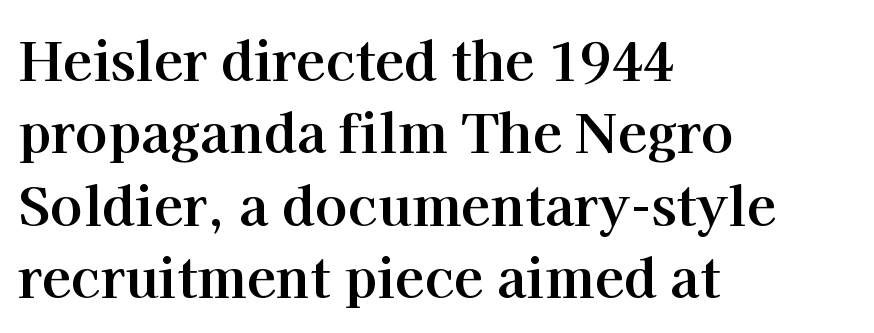
{"serif": "yes", "italic": "no", "bold": "yes", "weight": "bold", "width": "normal", "stroke_contrast": "high", "x_height": "medium", "monospaced": "no", "underline": "no", "align": "left", "line_spacing": "normal", "line_spacing_ratio": 1.34, "letter_spacing": "normal", "letter_spacing_em": 0.0, "glyph_px": 54}
